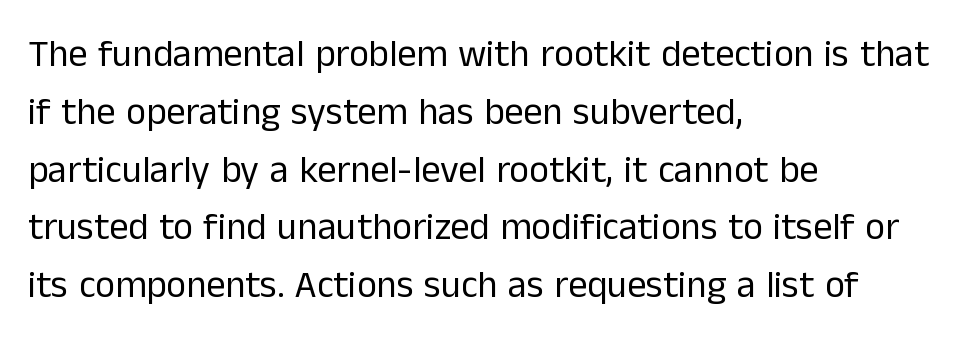
Q: Is the text bold? A: No.
Q: Is the text italic (slanted)? A: No, it is upright.
Q: Is the typeface a serif or a sans-serif typeface? A: Sans-serif.
Q: Is the text underlined? A: No.
Q: How is the paragraph aligned? A: Left-aligned.
Q: Is the spacing between letters normal or unusually wide? A: Normal.
Q: Is the spacing between lines tight, normal or loose? A: Normal.
Q: Width (condensed, normal, or wide)? A: Normal.
Q: Stroke contrast? A: Low.
Q: x-height? A: Medium.
Q: Monospaced? A: No.
